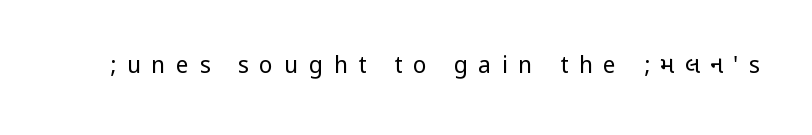
A typesetter would mark this as roman, not italic. The horizontal fit of the characters is loose and conspicuously gappy. On a weight scale, this lands at 450 or below. The words here are not underlined.
